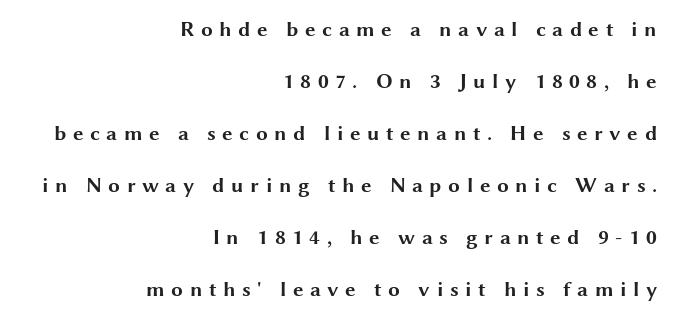
The image shows 21 px bold type, upright; set right-aligned, loose line spacing (2.48x), unusually wide letter spacing (+0.31 em), not underlined.
